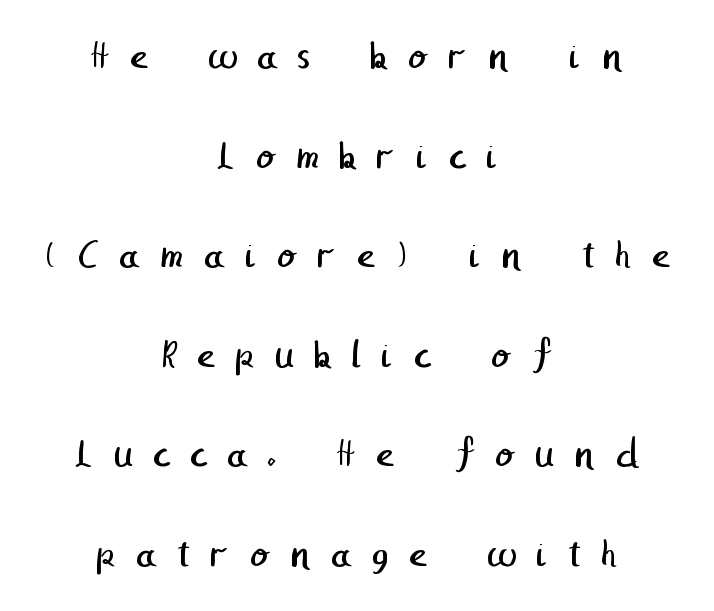
{"serif": "no", "bold": "no", "weight": "regular", "width": "normal", "stroke_contrast": "low", "x_height": "medium", "underline": "no", "align": "center", "line_spacing": "loose", "line_spacing_ratio": 2.37, "letter_spacing": "wide", "letter_spacing_em": 0.48, "glyph_px": 42}
